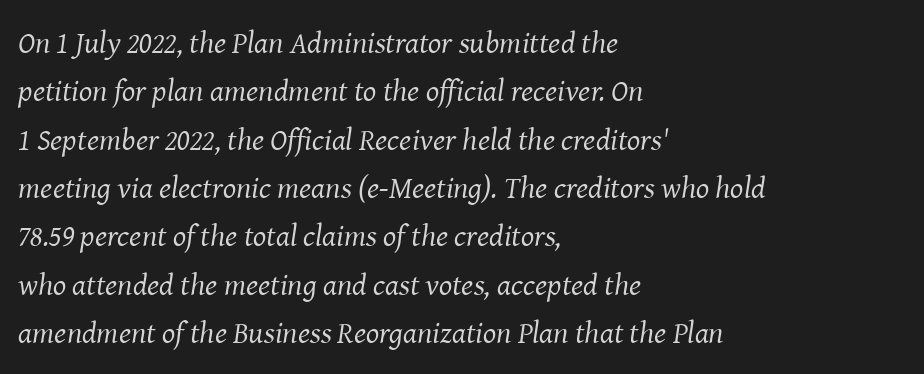
{"serif": "yes", "italic": "yes", "lean": "right", "slant_degrees": 8, "bold": "no", "weight": "regular", "width": "normal", "stroke_contrast": "medium", "x_height": "medium", "monospaced": "no", "underline": "no", "align": "left", "line_spacing": "normal", "line_spacing_ratio": 1.56, "letter_spacing": "normal", "letter_spacing_em": 0.0, "glyph_px": 31}
